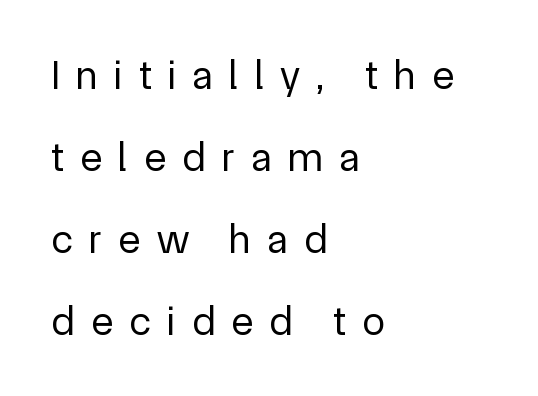
The space between consecutive lines is lavish. These lines stack with their left ends in a neat column. Each row of text sits above clean, open space. Substantial extra tracking has been applied to these lines. Looks like regular typesetting: each glyph gets only the width it needs.
